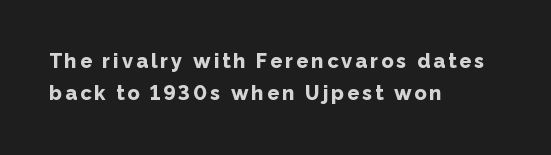
The image shows 20 px bold type, upright; set left-aligned, normal line spacing (1.62x), not underlined.
